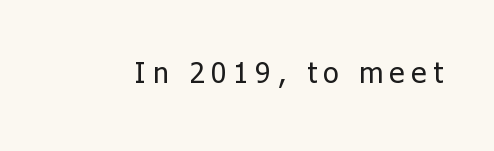
{"serif": "no", "italic": "no", "bold": "no", "weight": "regular", "width": "normal", "stroke_contrast": "low", "x_height": "medium", "monospaced": "no", "underline": "no", "letter_spacing": "wide", "letter_spacing_em": 0.23, "glyph_px": 29}
